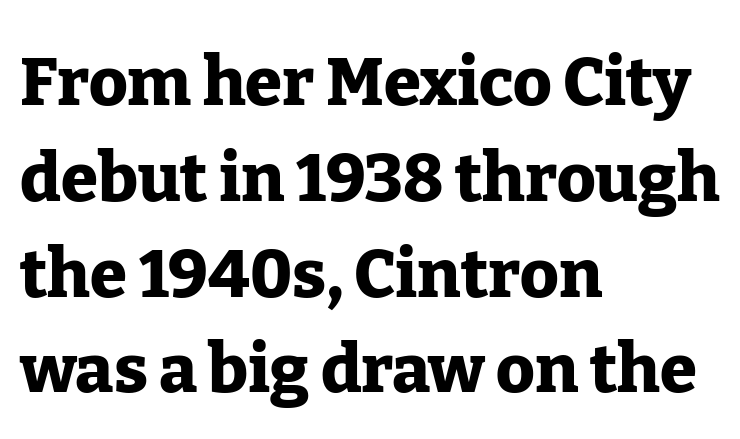
{"serif": "yes", "italic": "no", "bold": "yes", "weight": "heavy", "width": "normal", "stroke_contrast": "low", "x_height": "medium", "monospaced": "no", "underline": "no", "align": "left", "line_spacing": "normal", "line_spacing_ratio": 1.43, "letter_spacing": "normal", "letter_spacing_em": 0.0, "glyph_px": 67}
